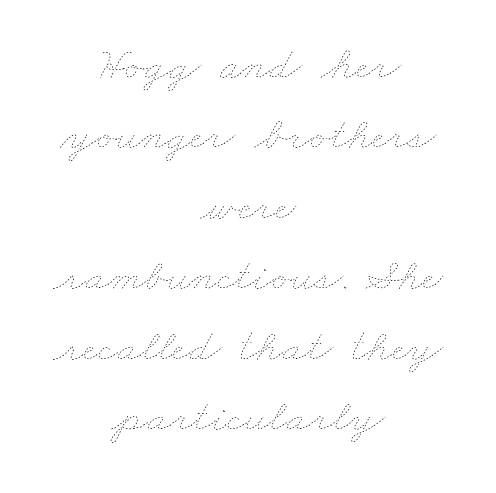
{"bold": "no", "weight": "thin", "width": "wide", "stroke_contrast": "low", "x_height": "small", "monospaced": "no", "underline": "no", "align": "center", "line_spacing": "normal", "line_spacing_ratio": 1.53, "letter_spacing": "normal", "letter_spacing_em": 0.0, "glyph_px": 46}
